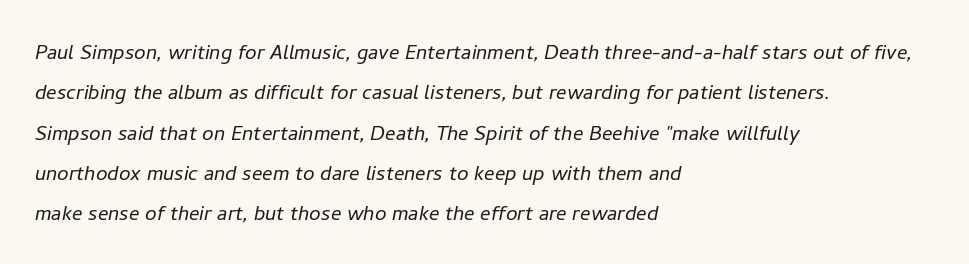
The typeface has the unassuming heft of standard copy or less. Only glyphs here, with clear space below each row. Looking at the ascenders, they clearly lean. A student would call this left alignment; a typographer would say flush left, rag right.
